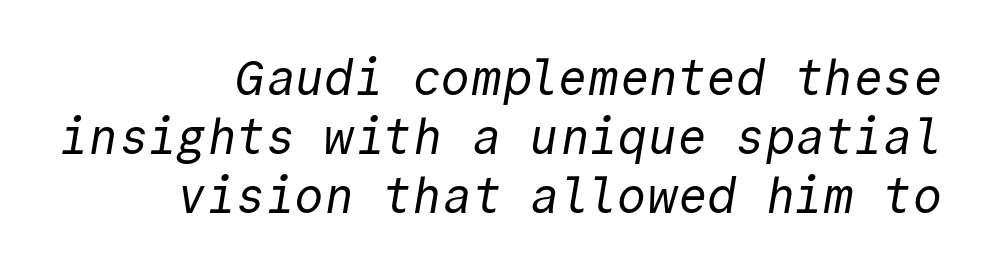
{"serif": "no", "bold": "no", "weight": "regular", "width": "normal", "x_height": "medium", "monospaced": "yes", "underline": "no", "align": "right", "line_spacing_ratio": 1.2, "letter_spacing": "normal", "letter_spacing_em": 0.0, "glyph_px": 49}
